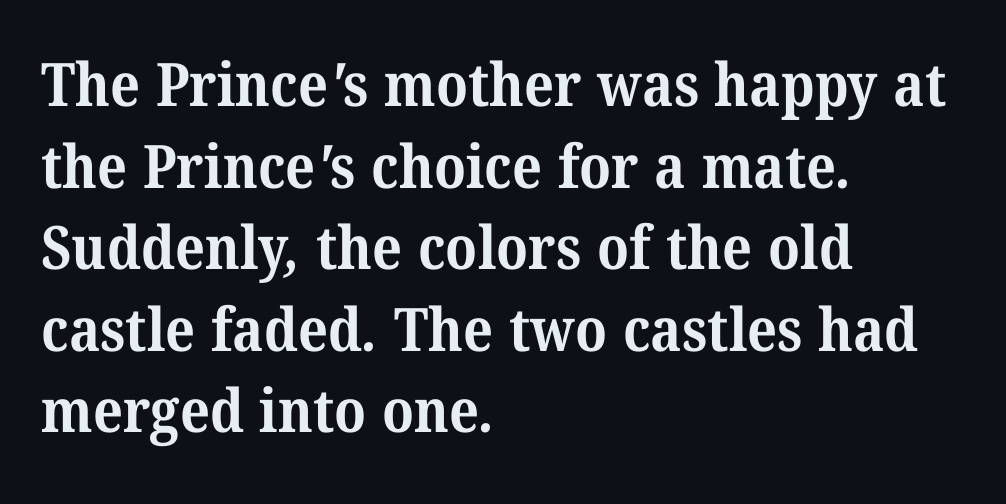
Notice how thick the strokes are: this is what a full bold looks like. Summary of vertical rhythm: regular, with standard interline spacing. Words float on clear page, feet unadorned. Every row of glyphs begins at an identical x-position on the left.
